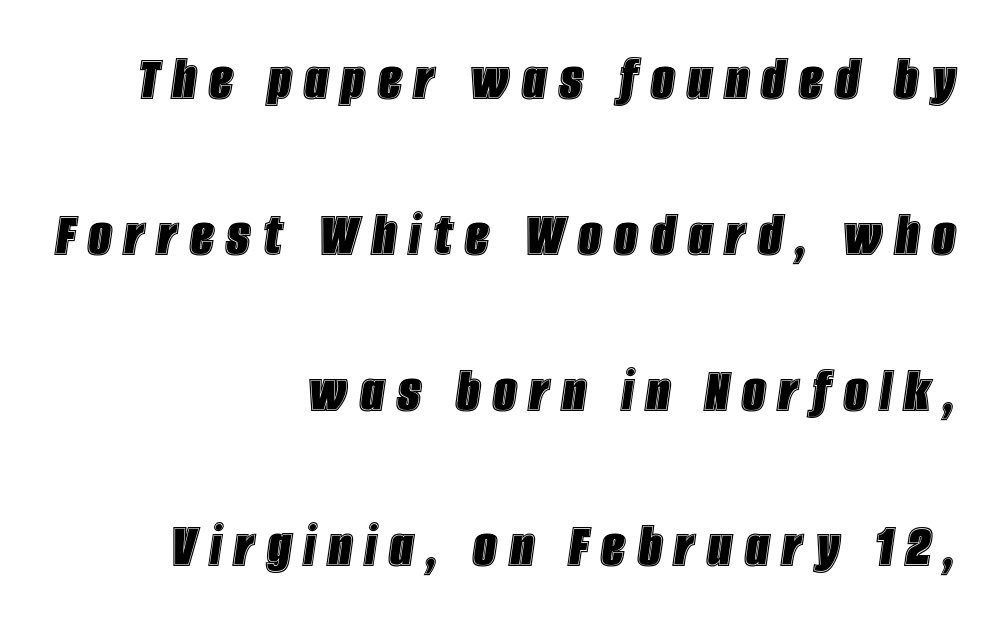
The image shows 66 px condensed type, italic (leaning right); set right-aligned, loose line spacing (2.36x), not underlined; a large x-height.
